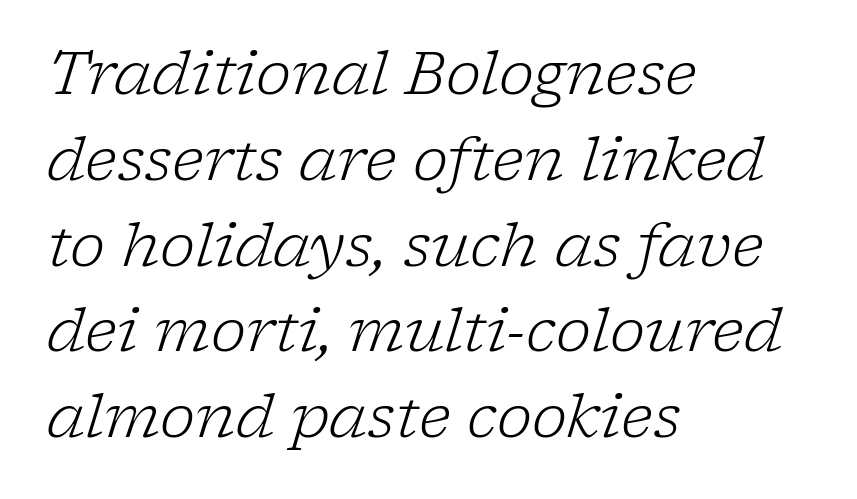
{"serif": "yes", "italic": "yes", "lean": "right", "slant_degrees": 17, "bold": "no", "weight": "light", "width": "normal", "stroke_contrast": "low", "x_height": "medium", "monospaced": "no", "underline": "no", "align": "left", "line_spacing": "normal", "line_spacing_ratio": 1.43, "letter_spacing": "normal", "letter_spacing_em": 0.0, "glyph_px": 60}
